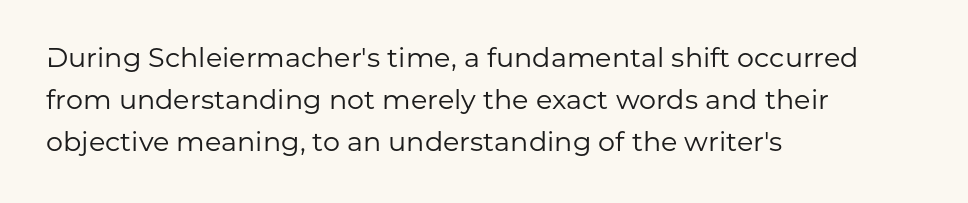
The image shows 27 px text type, upright; set left-aligned, normal line spacing (1.55x), normal letter spacing, not underlined.
